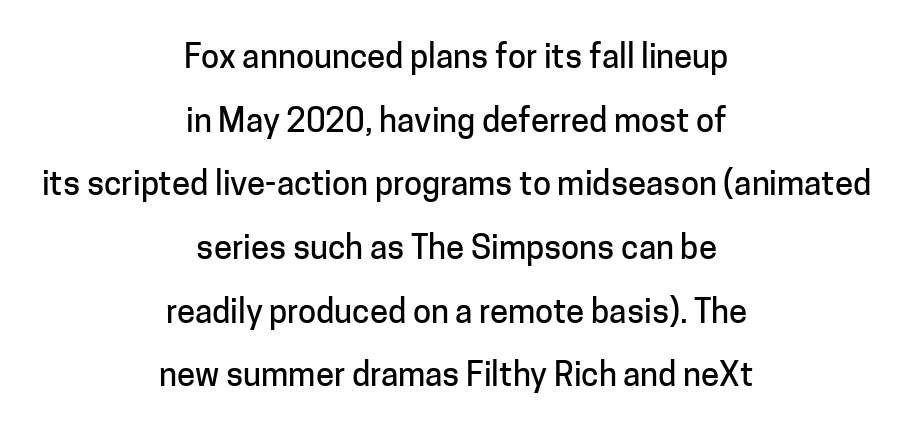
Q: Is the text italic (slanted)? A: No, it is upright.
Q: Is the typeface a serif or a sans-serif typeface? A: Sans-serif.
Q: Is the text underlined? A: No.
Q: How is the paragraph aligned? A: Centered.
Q: Is the spacing between letters normal or unusually wide? A: Normal.
Q: Is the spacing between lines tight, normal or loose? A: Loose.
Q: Width (condensed, normal, or wide)? A: Normal.
Q: Stroke contrast? A: Low.
Q: x-height? A: Medium.
Q: Monospaced? A: No.
